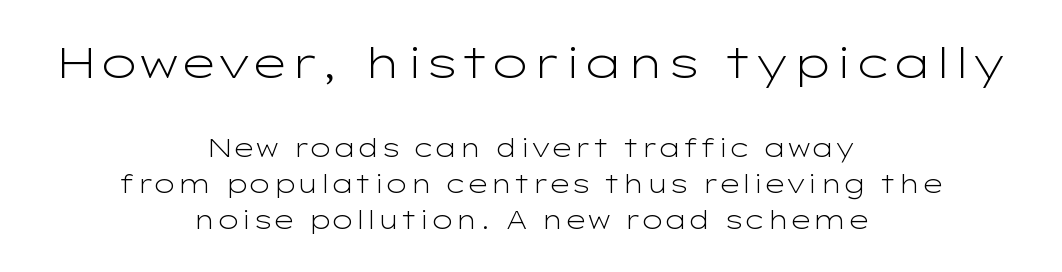
The image shows 43 px light, wide sans-serif type, upright; set centered, normal line spacing (1.45x), normal letter spacing, not underlined; the first (top) block is 1.72x larger; low stroke contrast and a medium x-height.
